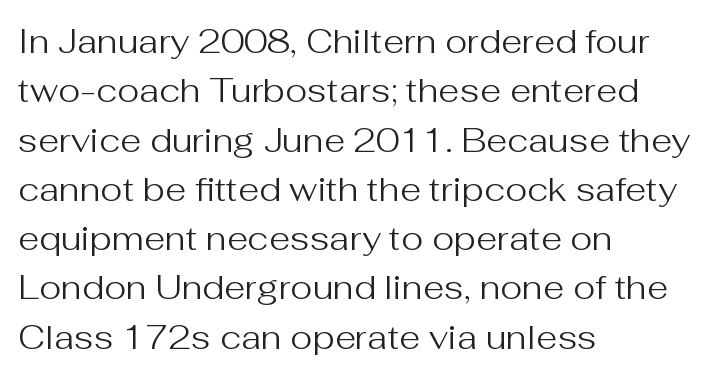
{"serif": "no", "italic": "no", "bold": "no", "weight": "regular", "width": "normal", "stroke_contrast": "medium", "x_height": "medium", "monospaced": "no", "underline": "no", "align": "left", "line_spacing": "normal", "line_spacing_ratio": 1.45, "letter_spacing": "normal", "letter_spacing_em": 0.0, "glyph_px": 34}
